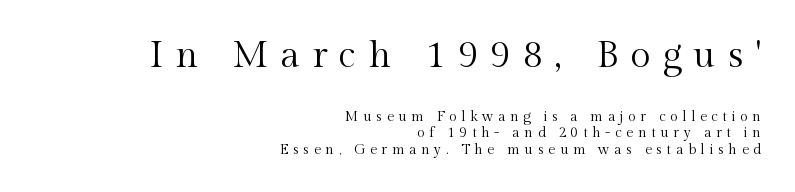
{"serif": "yes", "italic": "no", "bold": "no", "weight": "regular", "width": "normal", "x_height": "medium", "monospaced": "no", "underline": "no", "align": "right", "line_spacing_ratio": 1.19, "letter_spacing": "wide", "letter_spacing_em": 0.33, "larger_block": "first", "size_ratio": 2.64, "glyph_px": 37}
